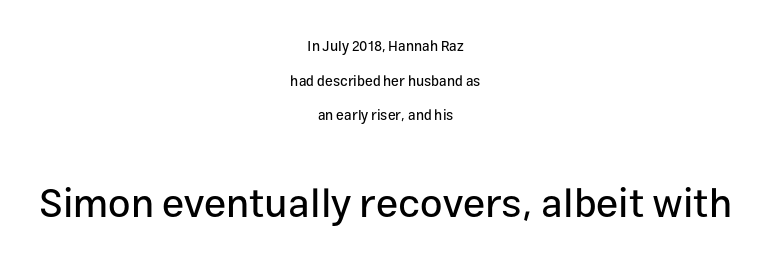
Q: Is the text italic (slanted)? A: No, it is upright.
Q: Is the typeface a serif or a sans-serif typeface? A: Sans-serif.
Q: Is the text underlined? A: No.
Q: How is the paragraph aligned? A: Centered.
Q: Is the spacing between letters normal or unusually wide? A: Normal.
Q: Is the spacing between lines tight, normal or loose? A: Loose.
Q: Which block of text is set in a larger size, the first (top) or the second (bottom)? A: The second (bottom) one.
Q: Width (condensed, normal, or wide)? A: Normal.
Q: Stroke contrast? A: Low.
Q: x-height? A: Medium.
Q: Monospaced? A: No.
